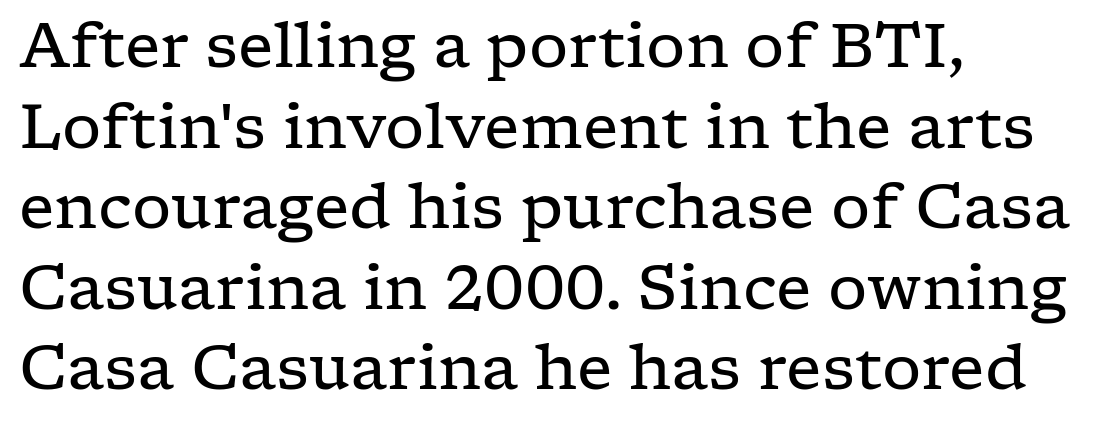
Regular leading. The axis of the letterforms is exactly vertical. The face used here is proportionally spaced, like ordinary book or web type. Is the stroke heavy? The answer is a plain regular-or-lighter. Inter-character spacing is left at the font's built-in metrics. Nobody drew a line under any word here.
